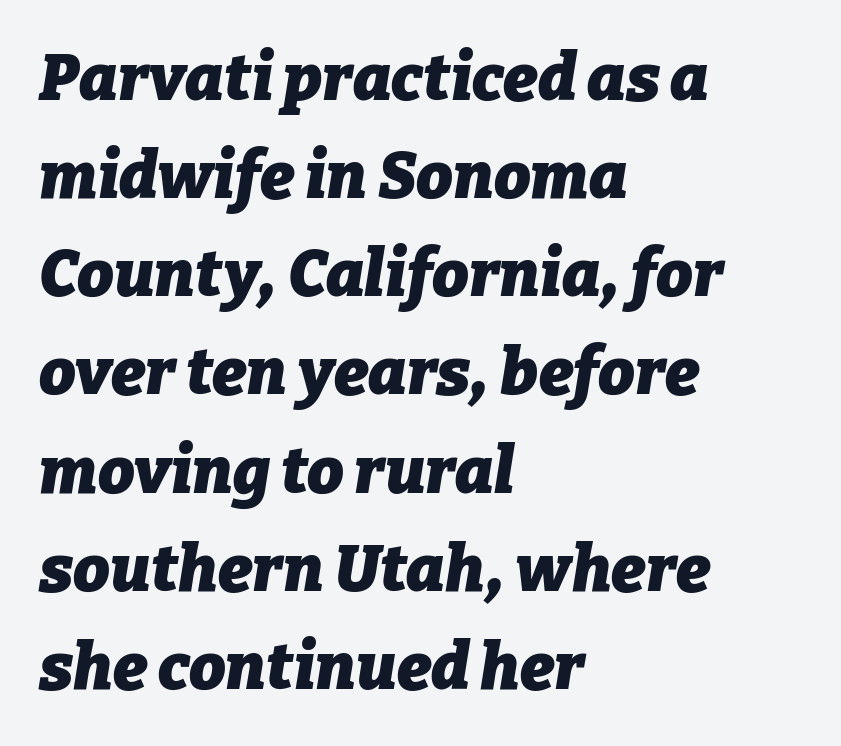
Q: Is the text bold? A: Yes.
Q: Is the text italic (slanted)? A: Yes, it leans right by about 9 degrees.
Q: Is the text underlined? A: No.
Q: How is the paragraph aligned? A: Left-aligned.
Q: Is the spacing between letters normal or unusually wide? A: Normal.
Q: Is the spacing between lines tight, normal or loose? A: Normal.
Q: Width (condensed, normal, or wide)? A: Normal.
Q: Stroke contrast? A: Low.
Q: x-height? A: Medium.
Q: Monospaced? A: No.
